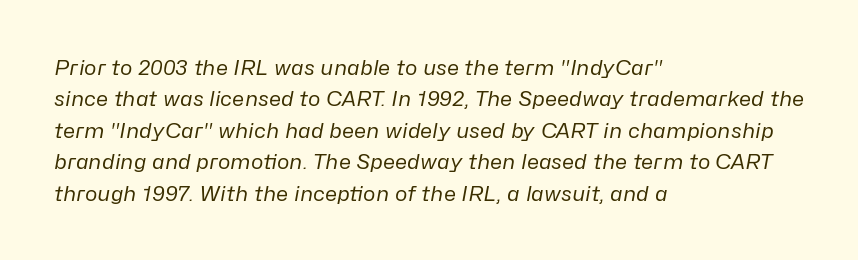
The image shows 21 px text type, italic (leaning right); set left-aligned, normal line spacing (1.5x), normal letter spacing, not underlined.
